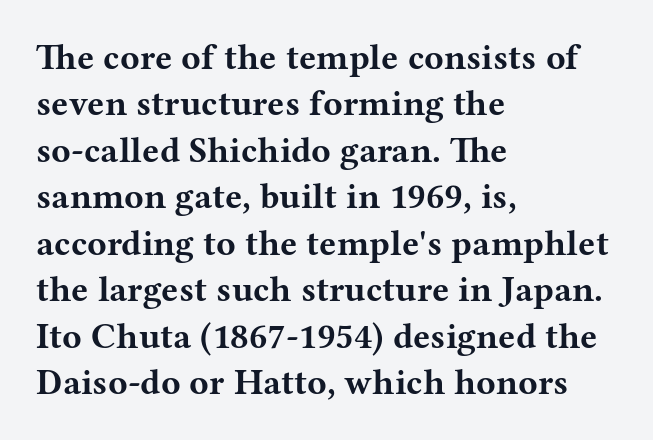
Lines of text with bare space underneath. The face used here is proportionally spaced, like ordinary book or web type. These lines are composed in type with serifs. Each new line begins a customary step beneath the previous one. Line beginnings align vertically; line endings do not.
